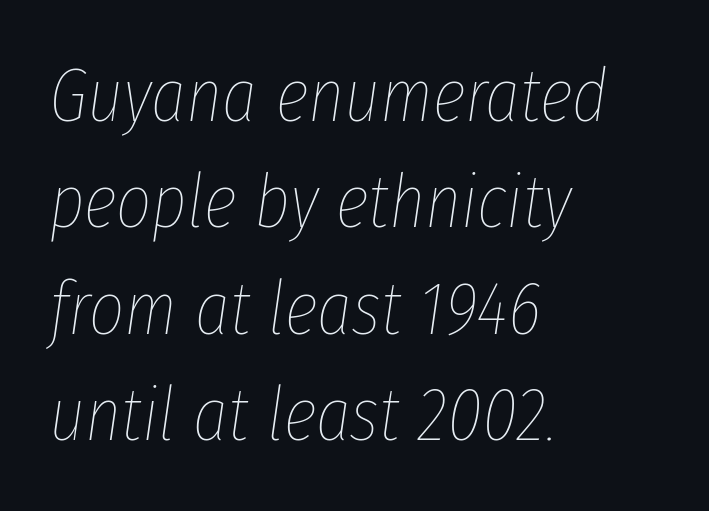
This sample uses plain, unmodified letter spacing. Each letter keeps its own natural width here, so spacing adapts to shape. The typography opts for an oblique posture over an upright one. Leftover space on each line is placed entirely after the last word. Baseline-to-baseline distance is the conventional proportion of letter height.
